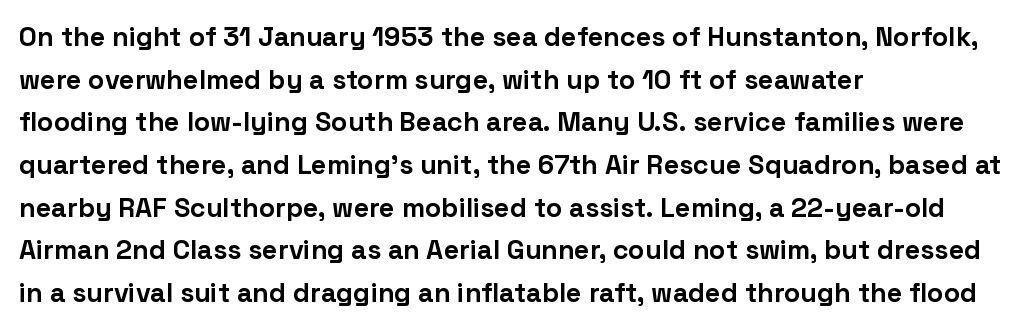
{"italic": "no", "bold": "yes", "underline": "no", "align": "left", "line_spacing": "normal", "line_spacing_ratio": 1.58, "letter_spacing": "normal", "letter_spacing_em": 0.0, "glyph_px": 27}
